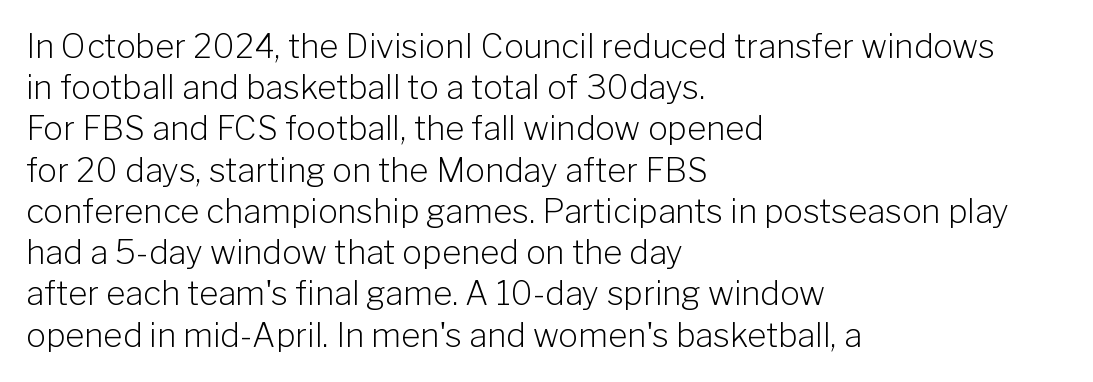
The image shows 33 px light sans-serif type, upright; set left-aligned, normal line spacing (1.25x), normal letter spacing, not underlined; low stroke contrast and a medium x-height.
